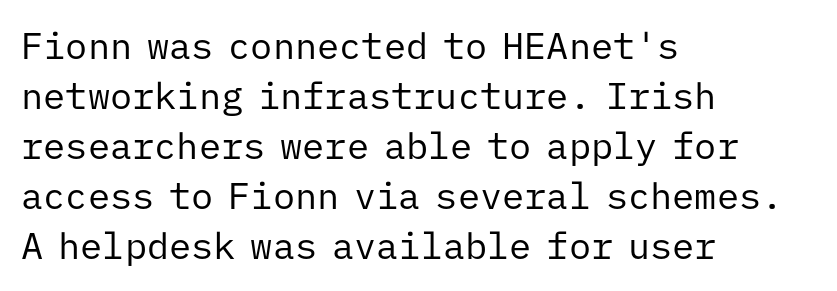
The image shows 37 px regular-weight sans-serif type, upright, monospaced; set left-aligned, normal line spacing (1.35x), normal letter spacing, not underlined; low stroke contrast and a medium x-height.
